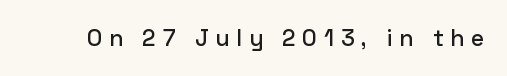
{"italic": "no", "underline": "no", "letter_spacing": "wide", "letter_spacing_em": 0.29, "glyph_px": 23}
